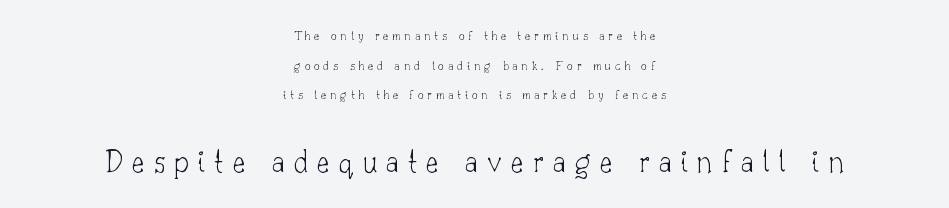
{"serif": "yes", "italic": "no", "bold": "no", "weight": "thin", "width": "normal", "stroke_contrast": "low", "x_height": "small", "monospaced": "no", "underline": "no", "align": "center", "line_spacing": "loose", "line_spacing_ratio": 2.12, "letter_spacing": "wide", "letter_spacing_em": 0.28, "larger_block": "second", "size_ratio": 2.36, "glyph_px": 33}
